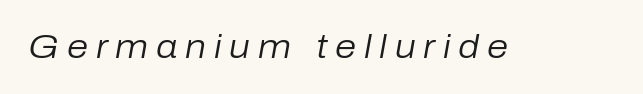
Is the letter spacing exaggerated? Yes — the characters are pushed far apart. Unbolded letterforms with no extra heft. The letters advance in unequal steps, a hallmark of proportional type. Quick note: italic.
